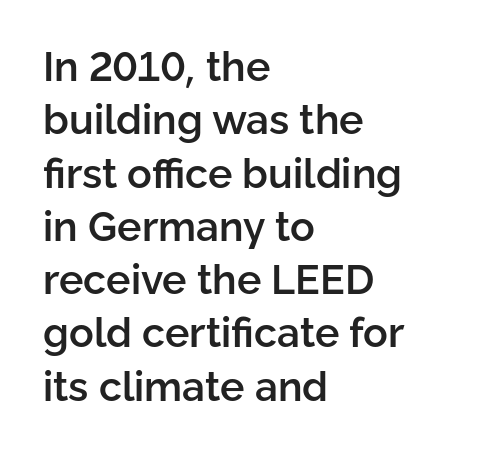
Whoever set this chose a conventional vertical rhythm. This sample uses an upright cut, with every glyph sitting square on the baseline. Grotesque or geometric, the face here clearly has no serifs. Inter-character spacing is left at the font's built-in metrics.
